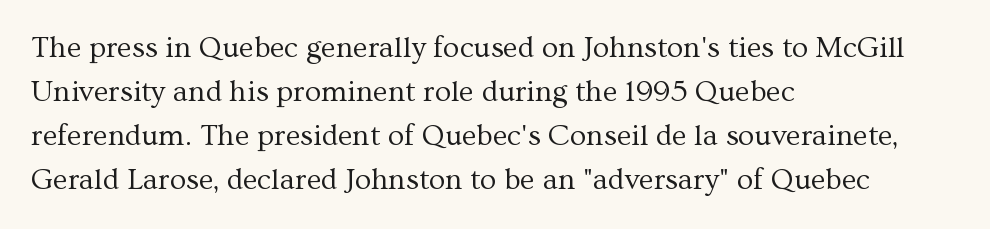
The image shows 30 px regular-weight serif type, upright; set left-aligned, normal line spacing (1.47x), normal letter spacing, not underlined; medium stroke contrast and a medium x-height.
